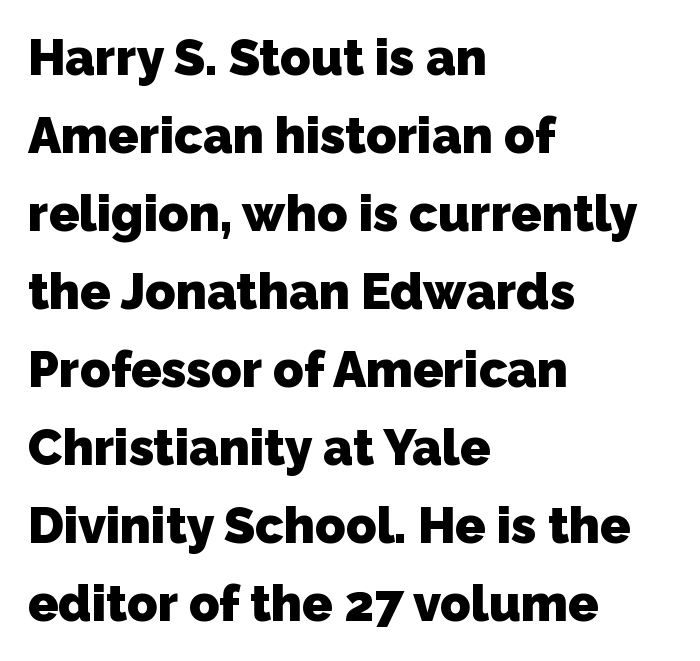
{"serif": "no", "bold": "yes", "weight": "heavy", "width": "normal", "stroke_contrast": "low", "x_height": "medium", "monospaced": "no", "underline": "no", "align": "left", "line_spacing": "normal", "line_spacing_ratio": 1.56, "letter_spacing": "normal", "letter_spacing_em": 0.0, "glyph_px": 50}
